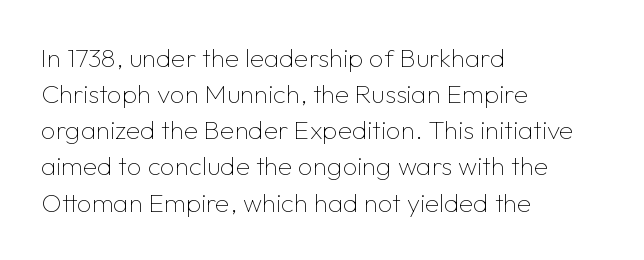
Teacher's note: observe the even left margin — that is flush-left alignment. Students, note that the glyphs here touch the page at normal intervals. Do the letters lean? They stand straight. Descenders hang freely into open space. Stem width sits at or under what a default text font uses.
